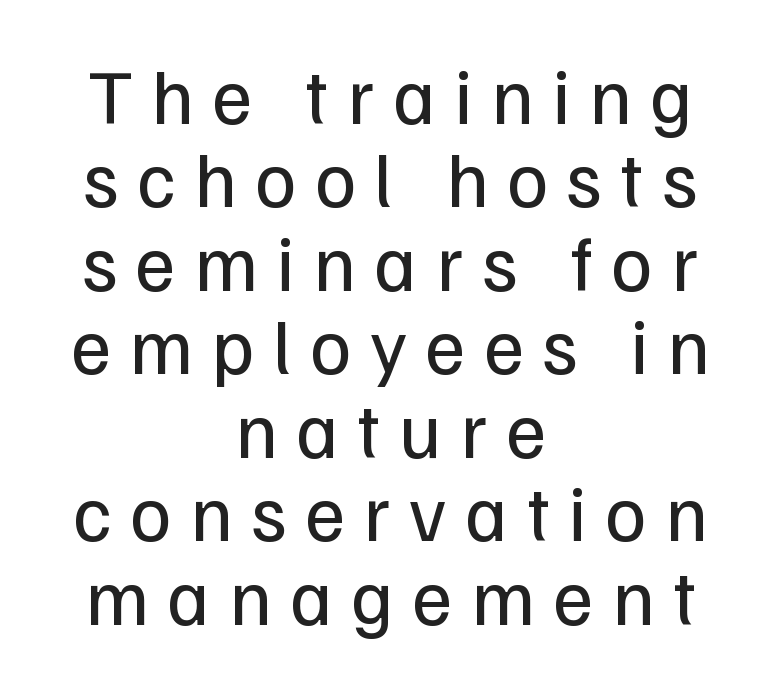
Q: Is the text bold? A: No.
Q: Is the text italic (slanted)? A: No, it is upright.
Q: Is the typeface a serif or a sans-serif typeface? A: Sans-serif.
Q: Is the text underlined? A: No.
Q: How is the paragraph aligned? A: Centered.
Q: Is the spacing between letters normal or unusually wide? A: Unusually wide.
Q: Is the spacing between lines tight, normal or loose? A: Tight.
Q: Width (condensed, normal, or wide)? A: Normal.
Q: Stroke contrast? A: Low.
Q: x-height? A: Medium.
Q: Monospaced? A: No.
